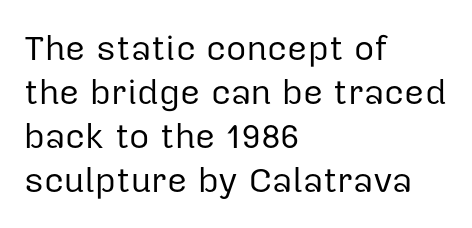
{"serif": "no", "italic": "no", "bold": "no", "weight": "regular", "width": "normal", "stroke_contrast": "low", "x_height": "medium", "monospaced": "no", "underline": "no", "align": "left", "line_spacing": "normal", "line_spacing_ratio": 1.26, "letter_spacing": "normal", "letter_spacing_em": 0.0, "glyph_px": 35}
